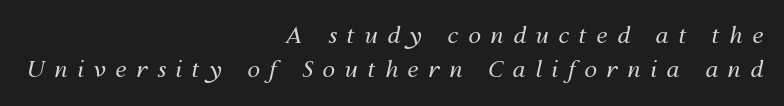
The image shows 23 px text type, italic (leaning right); set right-aligned, normal line spacing (1.49x), unusually wide letter spacing (+0.41 em), not underlined.
